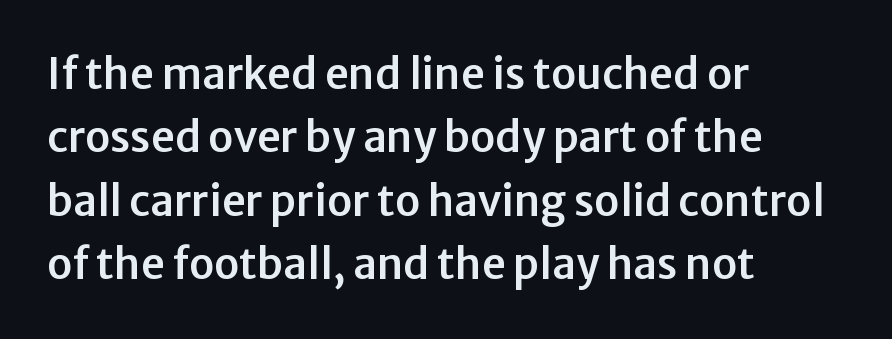
{"serif": "no", "italic": "no", "width": "normal", "stroke_contrast": "low", "x_height": "medium", "monospaced": "no", "underline": "no", "align": "left", "line_spacing": "normal", "line_spacing_ratio": 1.51, "letter_spacing": "normal", "letter_spacing_em": 0.0, "glyph_px": 42}
